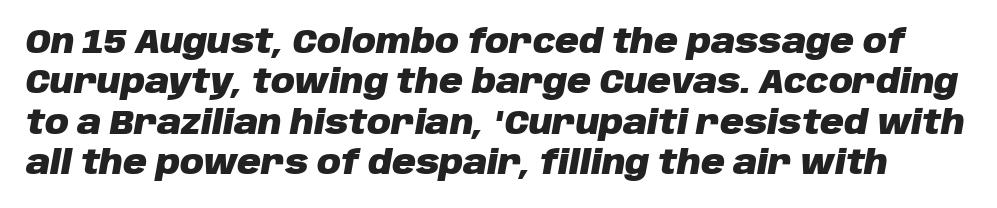
Q: Is the text bold? A: Yes.
Q: Is the text italic (slanted)? A: Yes, it leans right by about 10 degrees.
Q: Is the text underlined? A: No.
Q: Is the spacing between letters normal or unusually wide? A: Normal.
Q: Width (condensed, normal, or wide)? A: Normal.
Q: Stroke contrast? A: Low.
Q: x-height? A: Large.
Q: Monospaced? A: No.
